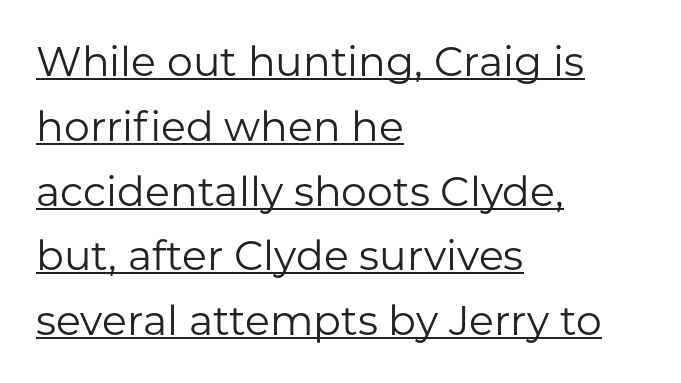
Q: Is the text bold? A: No.
Q: Is the text italic (slanted)? A: No, it is upright.
Q: Is the typeface a serif or a sans-serif typeface? A: Sans-serif.
Q: Is the text underlined? A: Yes.
Q: How is the paragraph aligned? A: Left-aligned.
Q: Is the spacing between letters normal or unusually wide? A: Normal.
Q: Is the spacing between lines tight, normal or loose? A: Normal.
Q: Width (condensed, normal, or wide)? A: Normal.
Q: Stroke contrast? A: Low.
Q: x-height? A: Medium.
Q: Monospaced? A: No.
